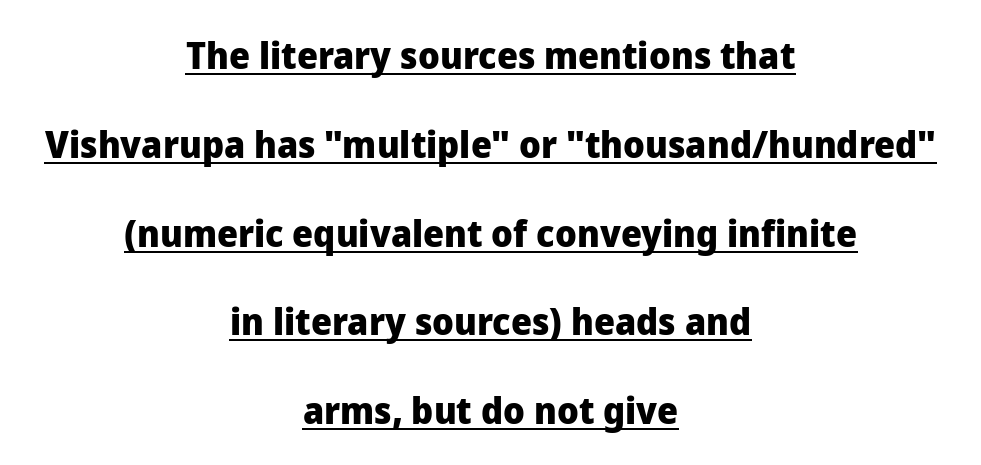
The image shows 37 px heavy sans-serif type, upright; set centered, loose line spacing (2.4x), normal letter spacing, underlined; low stroke contrast and a medium x-height.
